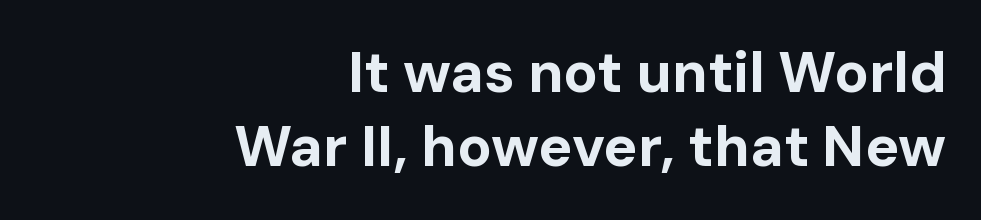
The image shows 57 px bold sans-serif type, upright; set right-aligned, normal line spacing (1.3x), normal letter spacing, not underlined; low stroke contrast and a medium x-height.
